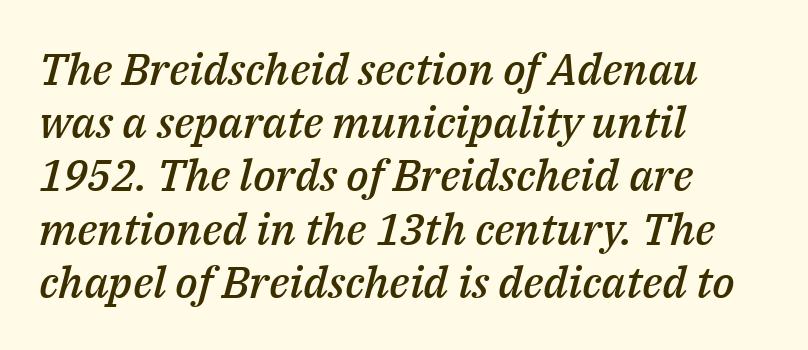
The image shows 44 px semibold type, italic (leaning right); set left-aligned, line spacing 1.21x, normal letter spacing, not underlined; medium stroke contrast and a medium x-height.
